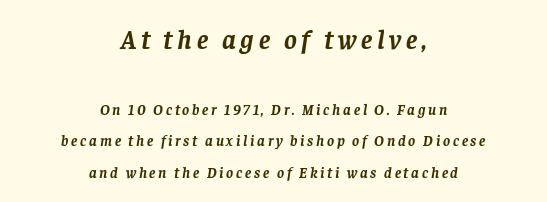
{"italic": "yes", "lean": "right", "slant_degrees": 8, "bold": "yes", "underline": "no", "align": "center", "line_spacing": "loose", "line_spacing_ratio": 2.11, "larger_block": "first", "size_ratio": 1.8, "glyph_px": 27}
